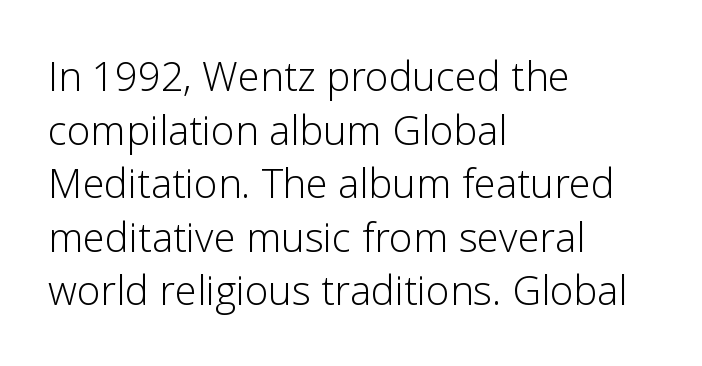
The image shows 40 px light sans-serif type, upright; set left-aligned, normal line spacing (1.34x), normal letter spacing, not underlined; low stroke contrast and a medium x-height.
